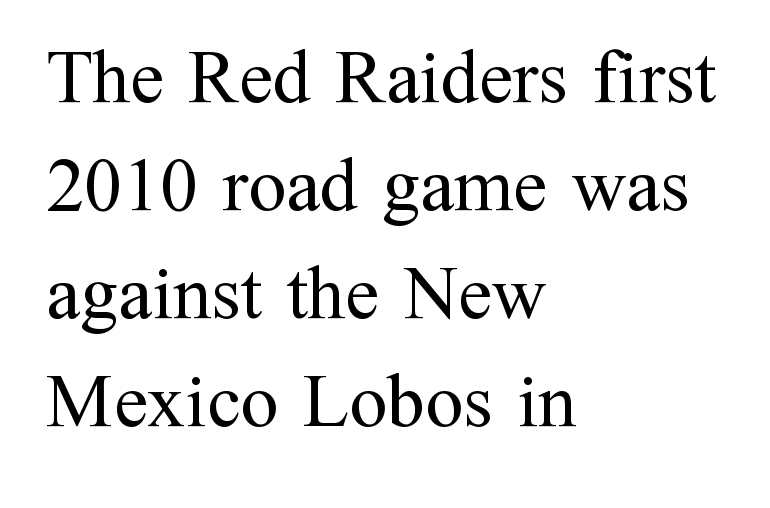
Q: Is the text bold? A: No.
Q: Is the text italic (slanted)? A: No, it is upright.
Q: Is the typeface a serif or a sans-serif typeface? A: Serif.
Q: Is the text underlined? A: No.
Q: How is the paragraph aligned? A: Left-aligned.
Q: Is the spacing between letters normal or unusually wide? A: Normal.
Q: Is the spacing between lines tight, normal or loose? A: Normal.
Q: Width (condensed, normal, or wide)? A: Normal.
Q: Stroke contrast? A: Medium.
Q: x-height? A: Medium.
Q: Monospaced? A: No.
